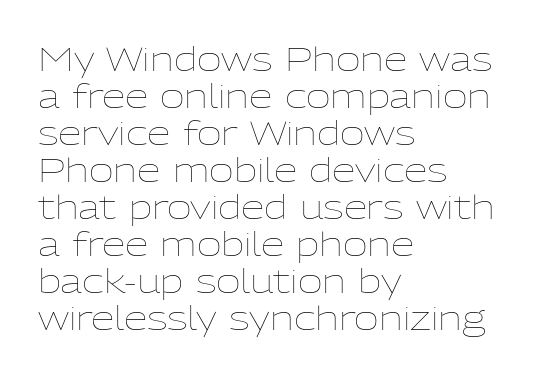
Q: Is the text bold? A: No.
Q: Is the text italic (slanted)? A: No, it is upright.
Q: Is the text underlined? A: No.
Q: How is the paragraph aligned? A: Left-aligned.
Q: Is the spacing between letters normal or unusually wide? A: Normal.
Q: Is the spacing between lines tight, normal or loose? A: Tight.
Q: Width (condensed, normal, or wide)? A: Normal.
Q: Stroke contrast? A: Low.
Q: x-height? A: Medium.
Q: Monospaced? A: No.
